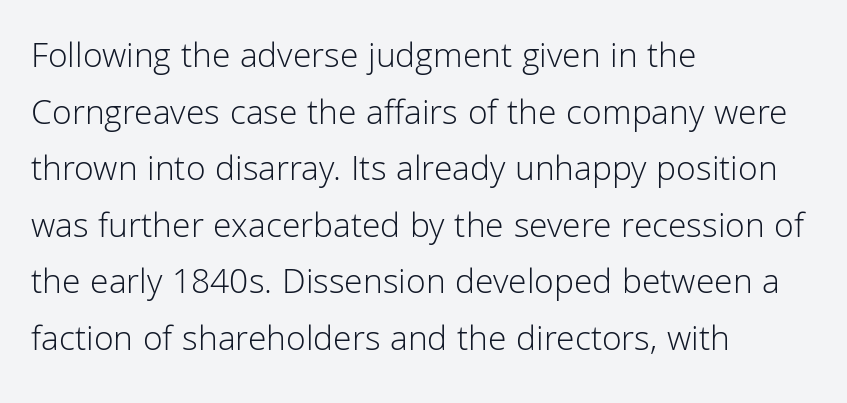
The image shows 36 px light sans-serif type, upright; set left-aligned, normal line spacing (1.57x), normal letter spacing, not underlined; low stroke contrast and a medium x-height.
